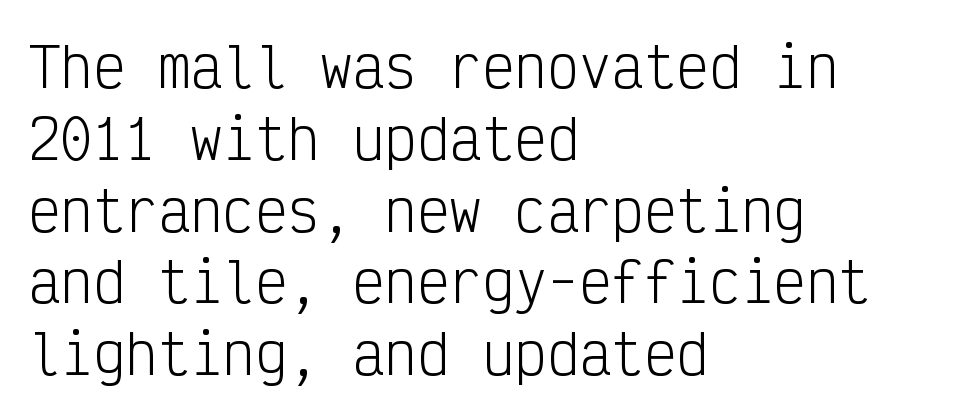
Q: Is the text bold? A: No.
Q: Is the text italic (slanted)? A: No, it is upright.
Q: Is the typeface a serif or a sans-serif typeface? A: Sans-serif.
Q: Is the text underlined? A: No.
Q: How is the paragraph aligned? A: Left-aligned.
Q: Is the spacing between letters normal or unusually wide? A: Normal.
Q: Is the spacing between lines tight, normal or loose? A: Normal.
Q: Width (condensed, normal, or wide)? A: Condensed.
Q: Stroke contrast? A: Low.
Q: x-height? A: Medium.
Q: Monospaced? A: Yes.
